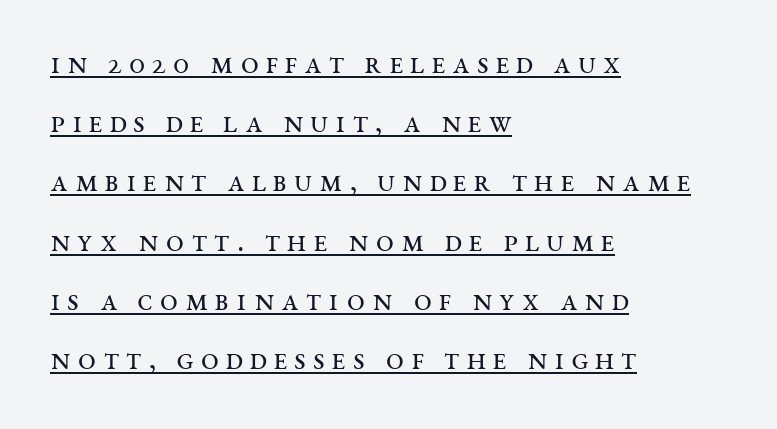
{"serif": "yes", "italic": "no", "bold": "no", "weight": "regular", "width": "wide", "stroke_contrast": "medium", "x_height": "large", "monospaced": "no", "underline": "yes", "align": "left", "line_spacing_ratio": 1.85, "letter_spacing": "wide", "letter_spacing_em": 0.22, "glyph_px": 32}
